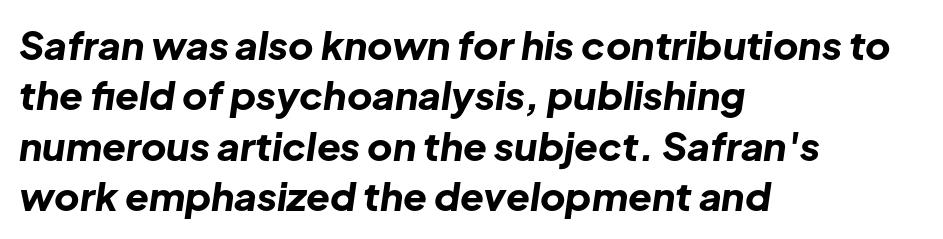
{"italic": "yes", "lean": "right", "slant_degrees": 8, "bold": "yes", "weight": "bold", "width": "normal", "stroke_contrast": "low", "x_height": "medium", "monospaced": "no", "underline": "no", "align": "left", "line_spacing": "normal", "line_spacing_ratio": 1.29, "letter_spacing": "normal", "letter_spacing_em": 0.0, "glyph_px": 39}
